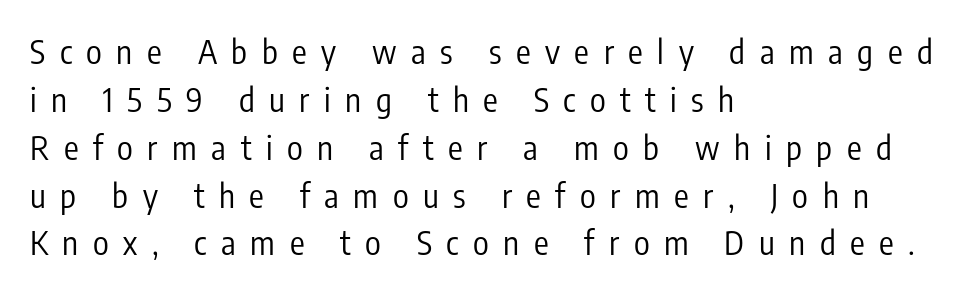
Q: Is the text bold? A: No.
Q: Is the text italic (slanted)? A: No, it is upright.
Q: Is the typeface a serif or a sans-serif typeface? A: Sans-serif.
Q: Is the text underlined? A: No.
Q: How is the paragraph aligned? A: Left-aligned.
Q: Is the spacing between letters normal or unusually wide? A: Unusually wide.
Q: Is the spacing between lines tight, normal or loose? A: Normal.
Q: Width (condensed, normal, or wide)? A: Condensed.
Q: Stroke contrast? A: Low.
Q: x-height? A: Medium.
Q: Monospaced? A: No.
